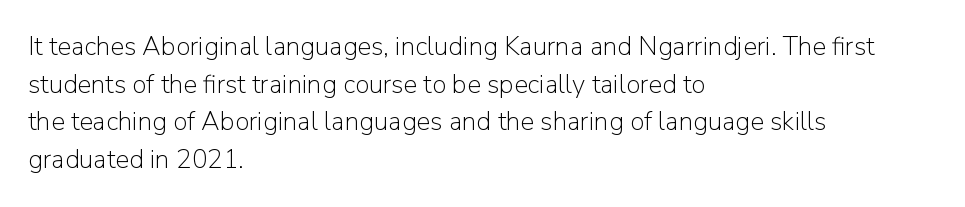
Q: Is the text bold? A: No.
Q: Is the text italic (slanted)? A: No, it is upright.
Q: Is the text underlined? A: No.
Q: How is the paragraph aligned? A: Left-aligned.
Q: Is the spacing between letters normal or unusually wide? A: Normal.
Q: Is the spacing between lines tight, normal or loose? A: Normal.
